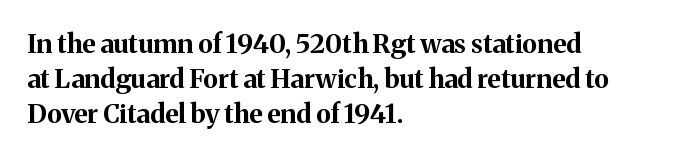
Q: Is the text bold? A: Yes.
Q: Is the text italic (slanted)? A: No, it is upright.
Q: Is the text underlined? A: No.
Q: How is the paragraph aligned? A: Left-aligned.
Q: Is the spacing between letters normal or unusually wide? A: Normal.
Q: Is the spacing between lines tight, normal or loose? A: Normal.
